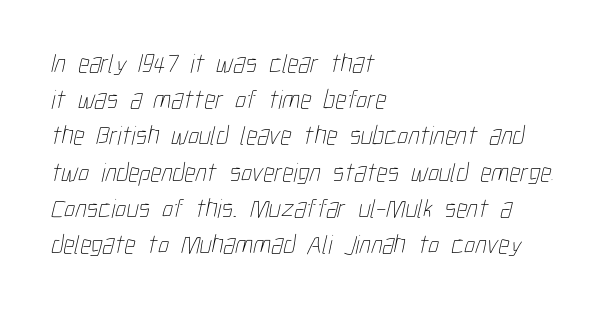
{"bold": "no", "underline": "no", "align": "left", "line_spacing": "normal", "line_spacing_ratio": 1.34, "letter_spacing": "normal", "letter_spacing_em": 0.0, "glyph_px": 27}
